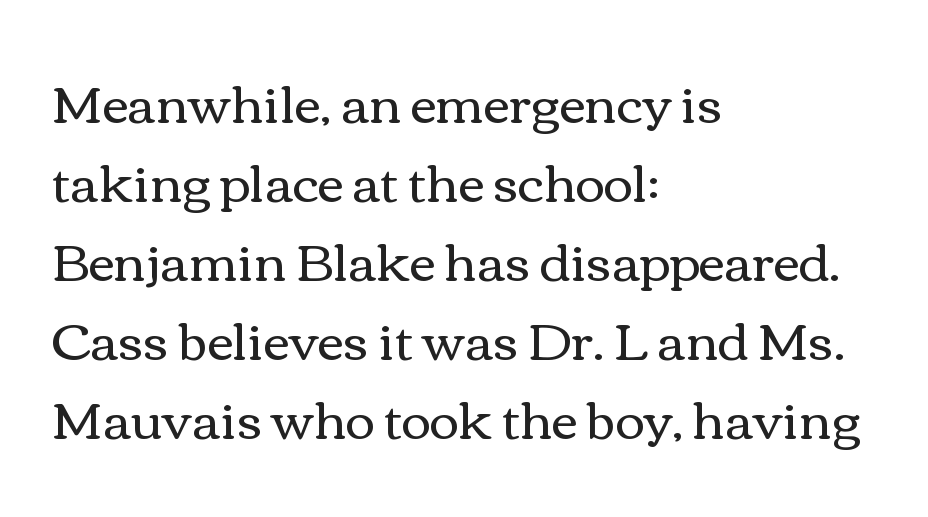
The letters look calm and open, with moderate or lighter stems. Just letters on the line, the space beneath them empty. No italicization has been applied; the sample stays upright. The ragged edge is on the right, which tells us the setting is flush left.
